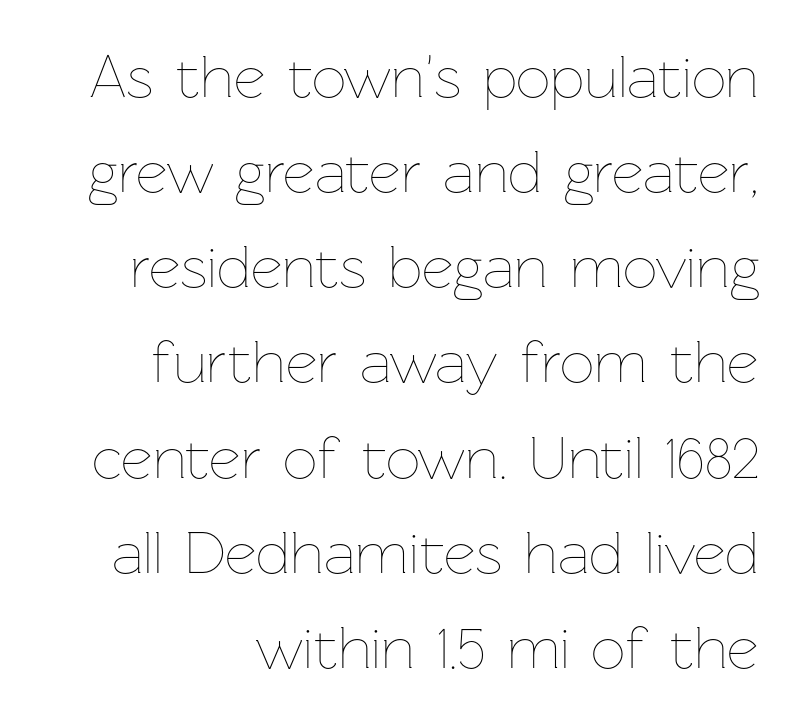
The image shows 61 px thin type, upright; set right-aligned, normal line spacing (1.56x), normal letter spacing, not underlined; low stroke contrast and a medium x-height.
